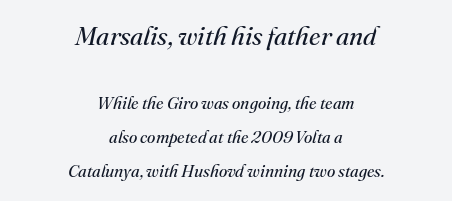
The passage shown leans; its letterforms are oblique. The gaps between neighbouring characters are ordinary and unremarkable. Weight: not bold — regular or lighter. You could fit nearly another row in the gap between these rows. The glyphs are unaccompanied by any horizontal stroke below them. The earlier block is typeset at a bigger size than the later block.
